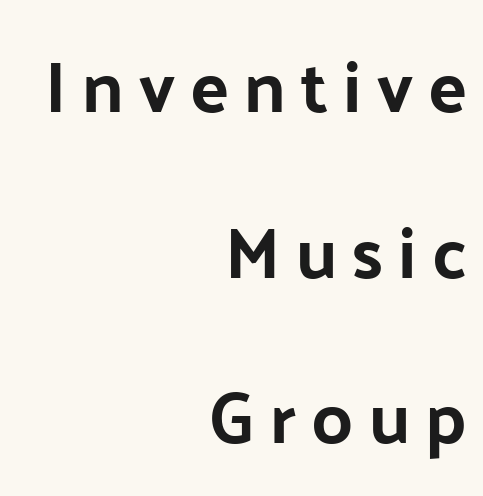
Italic: no, the glyphs are upright roman. Thick stems and heavy bowls — unmistakably bold. Right-aligned paragraph, ragged on the left. Just letters on the line, the space beneath them empty.
